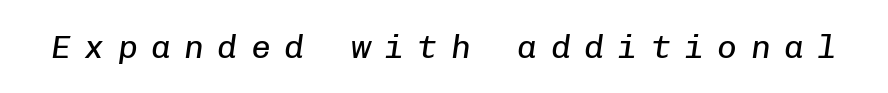
{"italic": "yes", "lean": "right", "slant_degrees": 8, "bold": "no", "weight": "regular", "width": "normal", "stroke_contrast": "low", "x_height": "medium", "monospaced": "yes", "underline": "no", "letter_spacing": "wide", "letter_spacing_em": 0.41, "glyph_px": 33}
